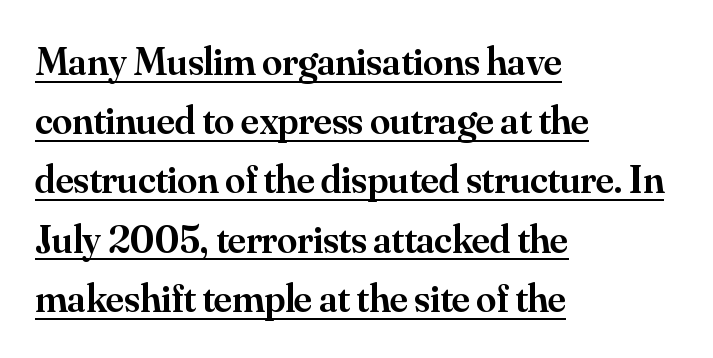
The image shows 40 px semibold serif type, upright; set left-aligned, normal line spacing (1.48x), normal letter spacing, underlined; medium stroke contrast and a small x-height.
